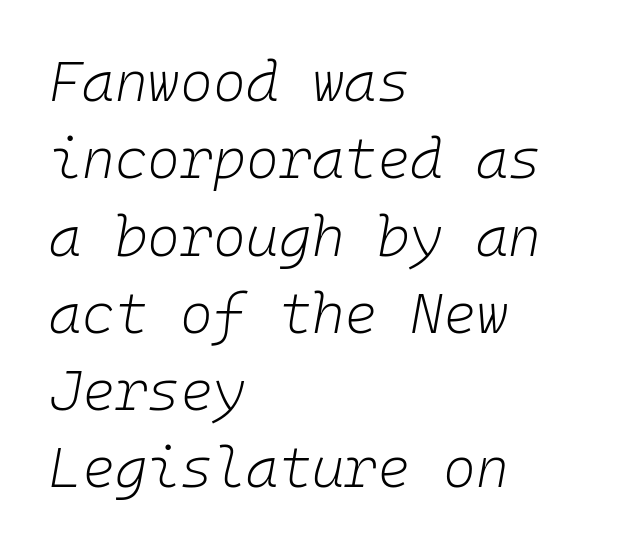
Q: Is the text bold? A: No.
Q: Is the text italic (slanted)? A: Yes, it leans right by about 10 degrees.
Q: Is the text underlined? A: No.
Q: How is the paragraph aligned? A: Left-aligned.
Q: Is the spacing between letters normal or unusually wide? A: Normal.
Q: Is the spacing between lines tight, normal or loose? A: Normal.
Q: Width (condensed, normal, or wide)? A: Normal.
Q: Stroke contrast? A: Low.
Q: x-height? A: Medium.
Q: Monospaced? A: Yes.
